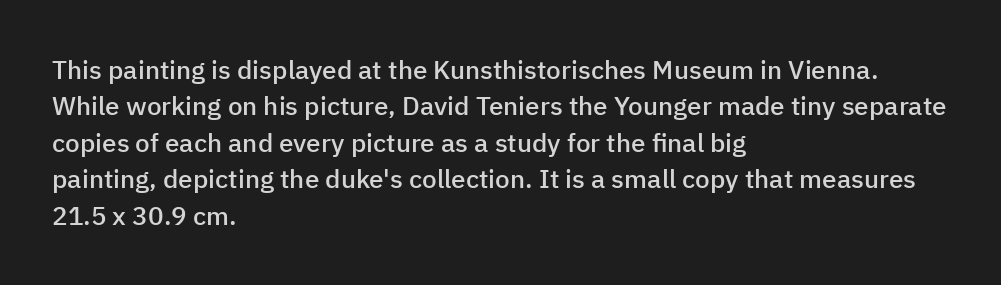
The image shows 26 px text type, upright; set left-aligned, normal line spacing (1.4x), normal letter spacing, not underlined.
